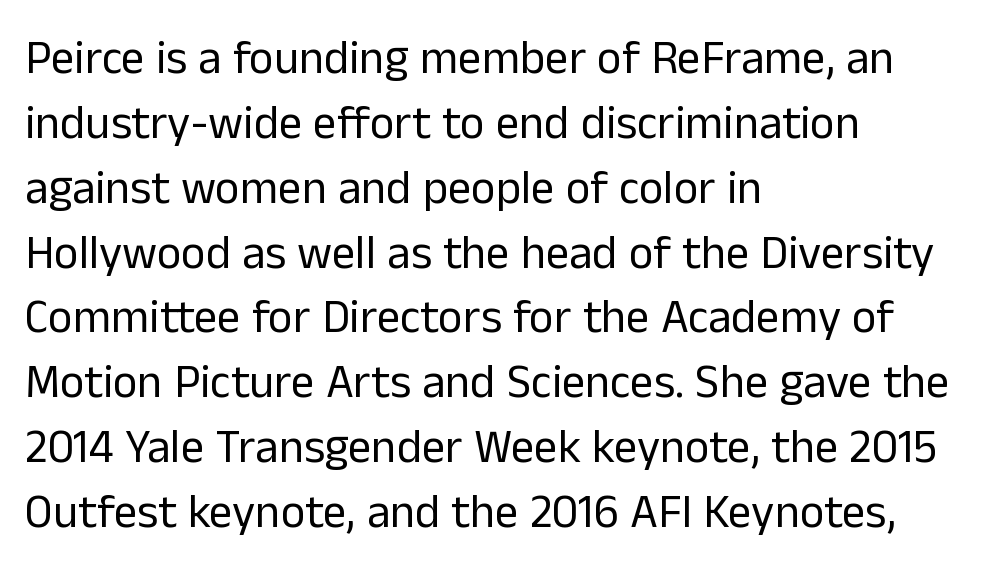
The image shows 47 px regular-weight sans-serif type, upright; set left-aligned, normal line spacing (1.38x), normal letter spacing, not underlined; low stroke contrast and a medium x-height.
